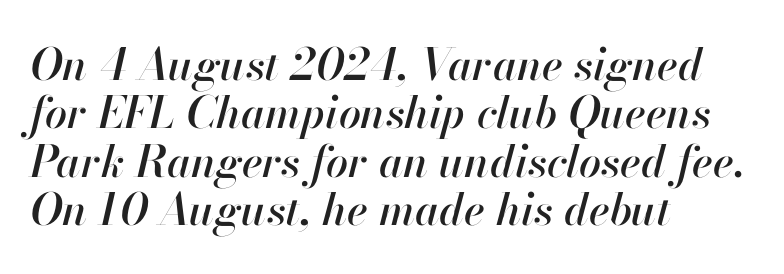
Q: Is the text italic (slanted)? A: Yes, it leans right by about 13 degrees.
Q: Is the text underlined? A: No.
Q: How is the paragraph aligned? A: Left-aligned.
Q: Is the spacing between letters normal or unusually wide? A: Normal.
Q: Is the spacing between lines tight, normal or loose? A: Tight.
Q: Width (condensed, normal, or wide)? A: Normal.
Q: Stroke contrast? A: High.
Q: x-height? A: Small.
Q: Monospaced? A: No.
